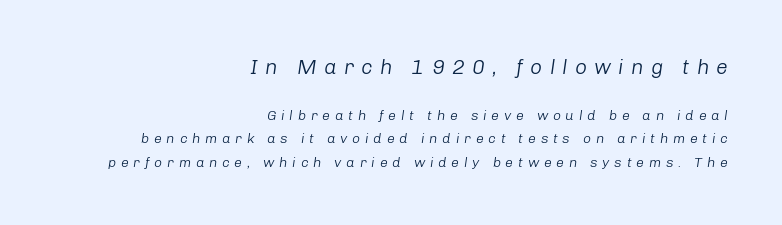
In terms of letterspacing, this is a distinctly airy, spread setting. Lines of text with bare space underneath. Interline gaps are of average width in this sample. The upper block of text is set noticeably larger than the block beneath it.
